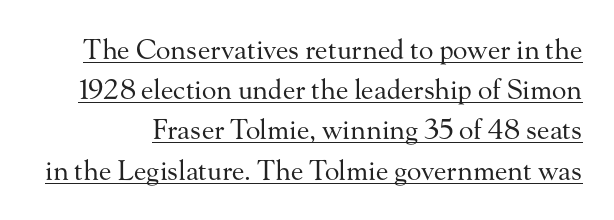
The image shows 27 px text type, upright; set normal line spacing (1.49x), normal letter spacing, underlined.
